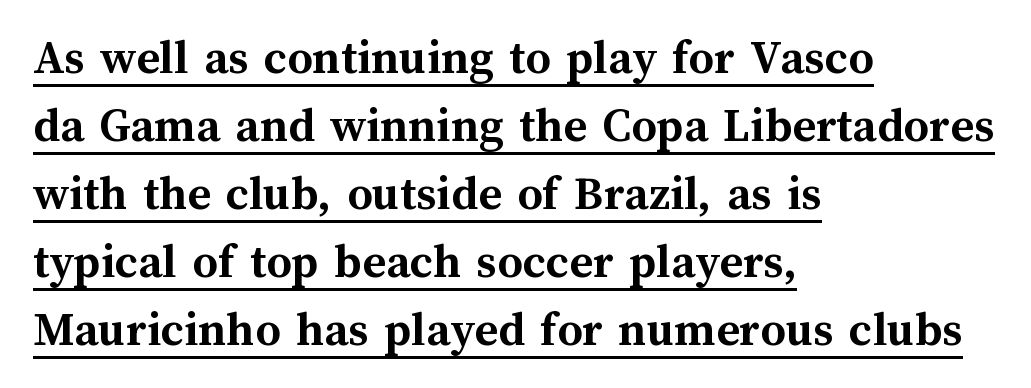
A student would call this left alignment; a typographer would say flush left, rag right. Honestly, the letter spacing is just normal — you wouldn't notice it. The passage shown is underscored from start to finish. Posture: upright roman. A full-strength bold gives these letters their thick strokes. If you measured baseline to baseline, you'd find a middling distance.
